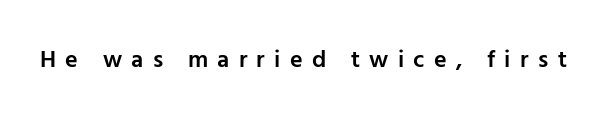
Italic? Not at all — the glyphs are vertical. Is the letter spacing exaggerated? Yes — the characters are pushed far apart. Quick note: underline off. On the weight axis this lands at semibold, roughly 600.
